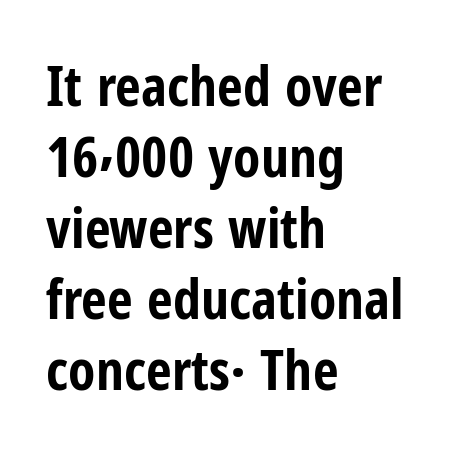
Ordinary non-slanted type is in use. The text block is weighted toward the left margin, trailing off unevenly rightward. The letters sit at their default tracking, neither squeezed nor spread. Heavy, bold letterforms. The words here are not underlined.
